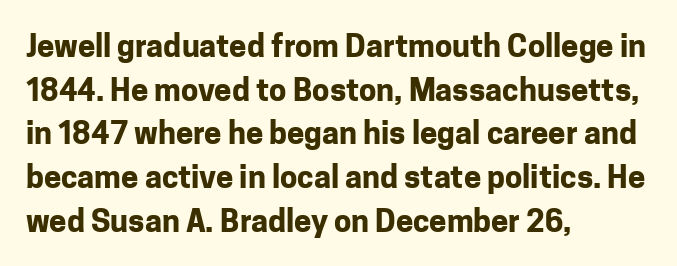
{"serif": "no", "italic": "no", "bold": "yes", "weight": "bold", "width": "normal", "stroke_contrast": "low", "x_height": "medium", "monospaced": "no", "underline": "no", "align": "left", "line_spacing": "normal", "line_spacing_ratio": 1.41, "letter_spacing": "normal", "letter_spacing_em": 0.0, "glyph_px": 31}
